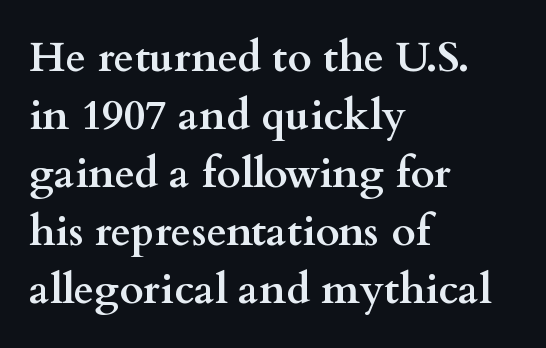
{"serif": "yes", "italic": "no", "bold": "yes", "weight": "semibold", "width": "wide", "stroke_contrast": "medium", "x_height": "small", "monospaced": "no", "underline": "no", "align": "left", "line_spacing": "normal", "line_spacing_ratio": 1.38, "letter_spacing": "normal", "letter_spacing_em": 0.0, "glyph_px": 42}
